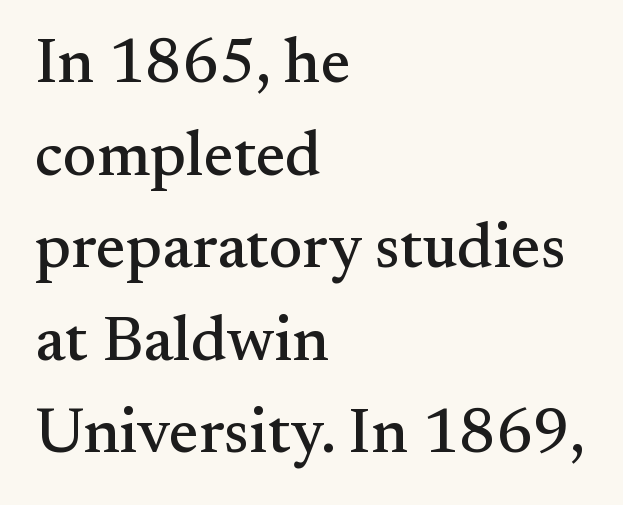
{"serif": "yes", "italic": "no", "width": "normal", "stroke_contrast": "medium", "x_height": "small", "monospaced": "no", "underline": "no", "align": "left", "line_spacing": "normal", "line_spacing_ratio": 1.47, "letter_spacing": "normal", "letter_spacing_em": 0.0, "glyph_px": 63}
